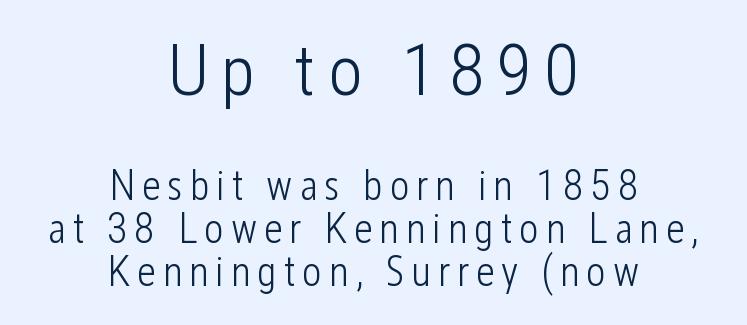
Q: Is the text bold? A: No.
Q: Is the text italic (slanted)? A: No, it is upright.
Q: Is the typeface a serif or a sans-serif typeface? A: Sans-serif.
Q: Is the text underlined? A: No.
Q: How is the paragraph aligned? A: Centered.
Q: Is the spacing between lines tight, normal or loose? A: Tight.
Q: Which block of text is set in a larger size, the first (top) or the second (bottom)? A: The first (top) one.
Q: Width (condensed, normal, or wide)? A: Condensed.
Q: Stroke contrast? A: Low.
Q: x-height? A: Medium.
Q: Monospaced? A: No.
